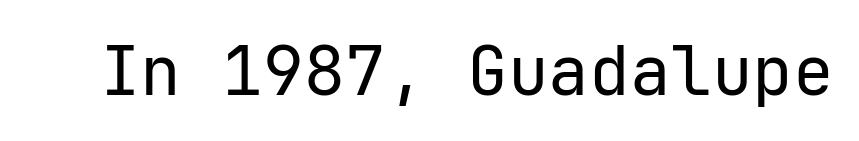
Q: Is the text bold? A: No.
Q: Is the text italic (slanted)? A: No, it is upright.
Q: Is the typeface a serif or a sans-serif typeface? A: Sans-serif.
Q: Is the text underlined? A: No.
Q: Is the spacing between letters normal or unusually wide? A: Normal.
Q: Width (condensed, normal, or wide)? A: Normal.
Q: Stroke contrast? A: Low.
Q: x-height? A: Medium.
Q: Monospaced? A: Yes.
